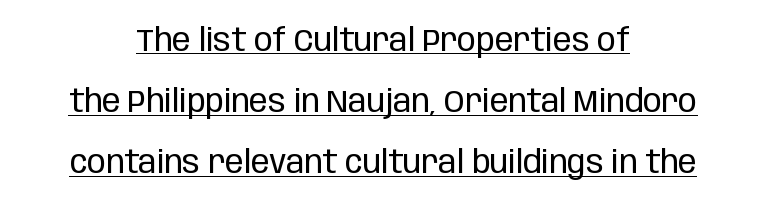
{"serif": "no", "italic": "no", "bold": "no", "weight": "regular", "width": "condensed", "stroke_contrast": "low", "x_height": "large", "monospaced": "no", "underline": "yes", "align": "center", "line_spacing": "loose", "line_spacing_ratio": 1.97, "letter_spacing": "normal", "letter_spacing_em": 0.0, "glyph_px": 31}
